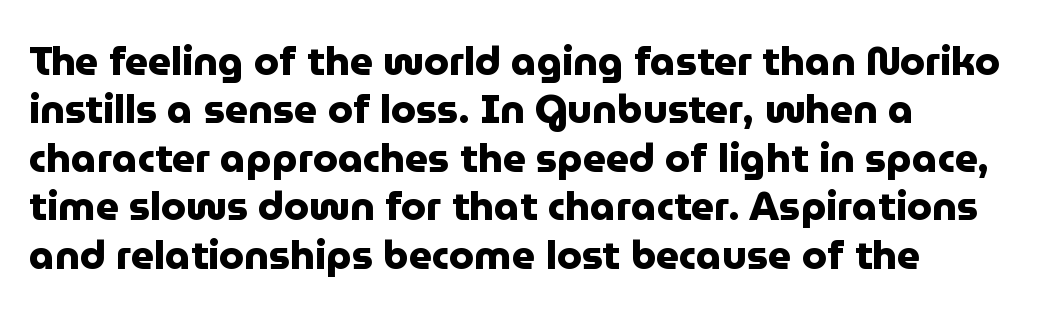
Serif or sans? Sans — the stroke terminals are bare. Lines of text with bare space underneath. Here the glyphs are tracked normally, forming tight word shapes. Ordinary non-slanted type is in use. Chunky letters — that's bold for sure.
